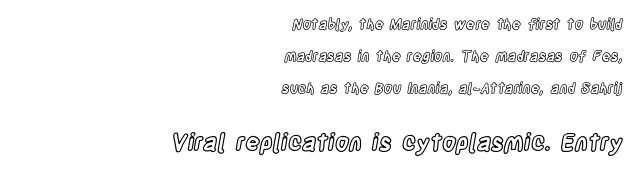
Q: Is the text italic (slanted)? A: Yes.
Q: Is the text underlined? A: No.
Q: How is the paragraph aligned? A: Right-aligned.
Q: Is the spacing between letters normal or unusually wide? A: Normal.
Q: Is the spacing between lines tight, normal or loose? A: Loose.
Q: Which block of text is set in a larger size, the first (top) or the second (bottom)? A: The second (bottom) one.
